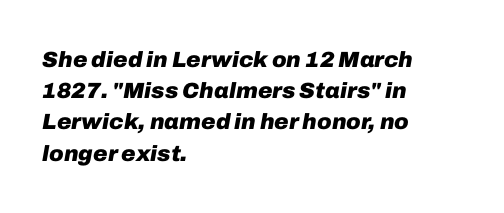
These lines stack with their left ends in a neat column. Standard letterfit; no display-style spreading of the glyphs. The designer left line spacing at the default. Caption: bold face, heavy strokes. Unmarked baselines from the first word to the last. Every character sits at an angle, as italics do.
